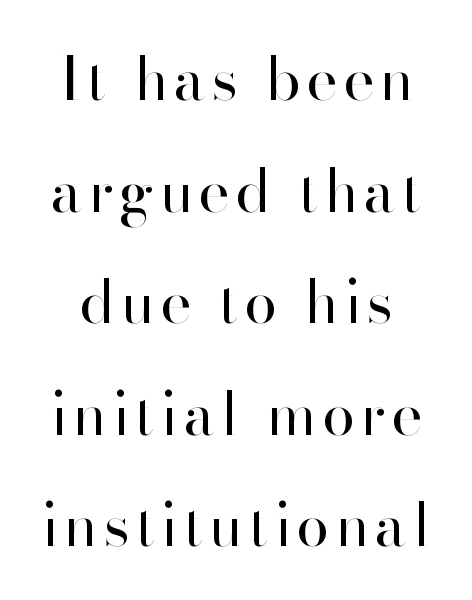
{"serif": "no", "italic": "no", "bold": "no", "weight": "regular", "width": "normal", "stroke_contrast": "high", "x_height": "small", "monospaced": "no", "underline": "no", "line_spacing_ratio": 1.89, "glyph_px": 59}
